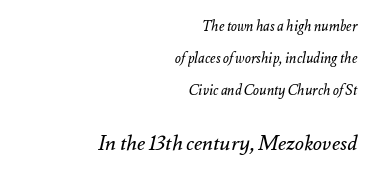
The ragged edge is on the left, which tells us the setting is flush right. Short note: letters normally spaced. Yep, that's italic — everything's leaning. Does the bottom block carry the larger type? Yes, it does. No word sits above an underline. Is this a heavy cut? Hardly; it is regular or lighter.
